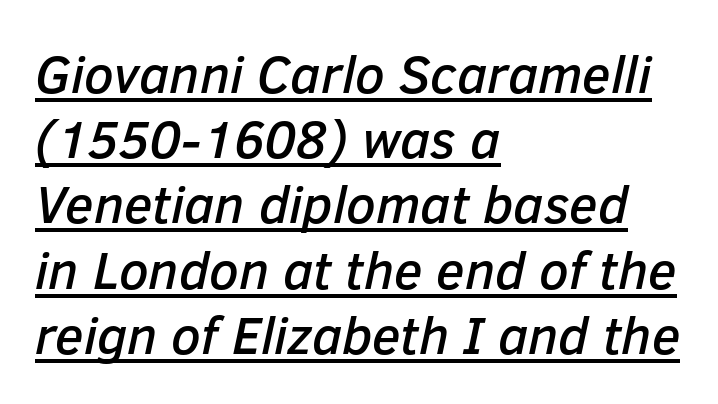
Q: Is the text italic (slanted)? A: Yes, it leans right by about 12 degrees.
Q: Is the text underlined? A: Yes.
Q: How is the paragraph aligned? A: Left-aligned.
Q: Is the spacing between letters normal or unusually wide? A: Normal.
Q: Width (condensed, normal, or wide)? A: Normal.
Q: Stroke contrast? A: Low.
Q: x-height? A: Medium.
Q: Monospaced? A: No.
